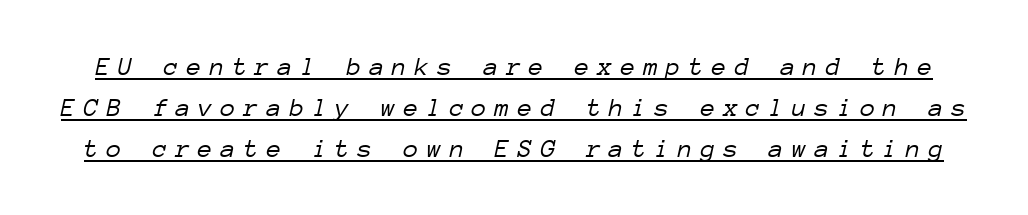
Quick note: interline space is typical. Short note: letters widely spaced. Quick note: italic. The letters look calm and open, with moderate or lighter stems. Has an underline been added? It has.
